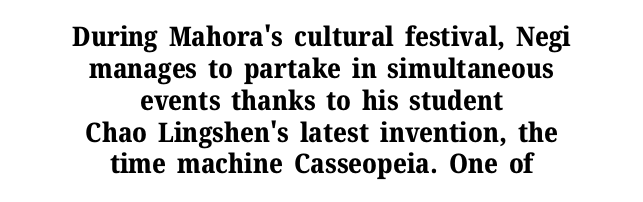
Words appear dense and cohesive because spacing is normal. The lines in this sample share a center point and differ in where they start and stop. Does the weight exceed regular? Yes, all the way to bold. Is there any slant? The stems are plumb. Descender tails drop into unmarked territory.
